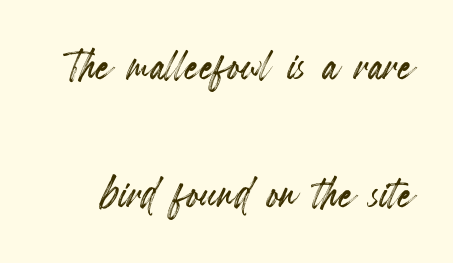
The rendering uses natural spacing where letterforms have individual widths. The rendering keeps characters at their native spacing. Check the space under the baseline: it is left empty.
